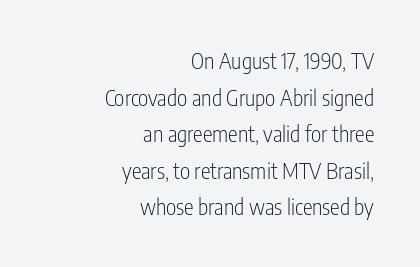
The image shows 22 px text type, upright; set right-aligned, normal line spacing (1.66x), normal letter spacing, not underlined.
